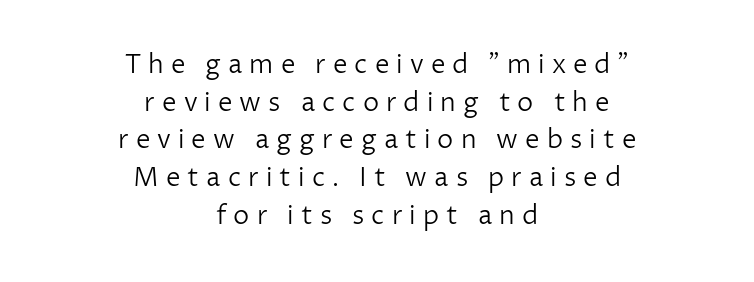
Q: Is the text bold? A: No.
Q: Is the text italic (slanted)? A: No, it is upright.
Q: Is the text underlined? A: No.
Q: How is the paragraph aligned? A: Centered.
Q: Is the spacing between letters normal or unusually wide? A: Unusually wide.
Q: Is the spacing between lines tight, normal or loose? A: Normal.
